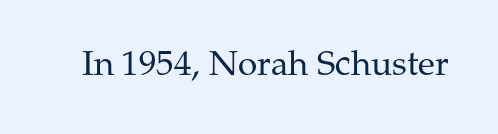
Q: Is the text bold? A: No.
Q: Is the text italic (slanted)? A: No, it is upright.
Q: Is the typeface a serif or a sans-serif typeface? A: Serif.
Q: Is the text underlined? A: No.
Q: Is the spacing between letters normal or unusually wide? A: Normal.
Q: Width (condensed, normal, or wide)? A: Normal.
Q: Stroke contrast? A: Medium.
Q: x-height? A: Medium.
Q: Monospaced? A: No.
